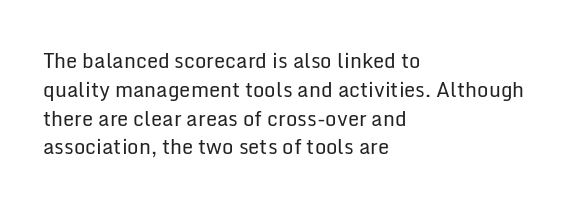
The image shows 20 px text type, upright; set left-aligned, normal line spacing (1.44x), normal letter spacing, not underlined.
